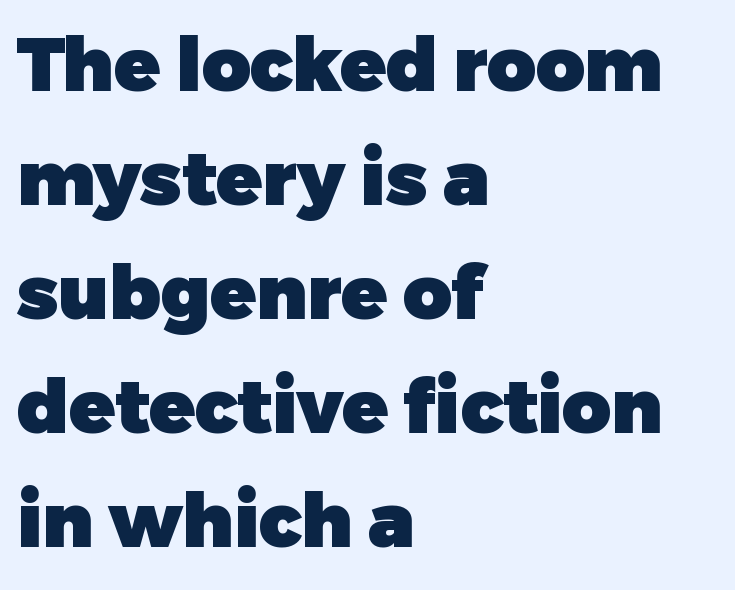
Letters rest on an invisible, unmarked baseline. The font family rendered here belongs to the sans-serif group. The tracking reads as untouched default to a designer's eye. How would I describe the line gaps? Plain and ordinary. Proportional: the letters do not fall into vertical columns. Vertical strokes here are truly vertical.
